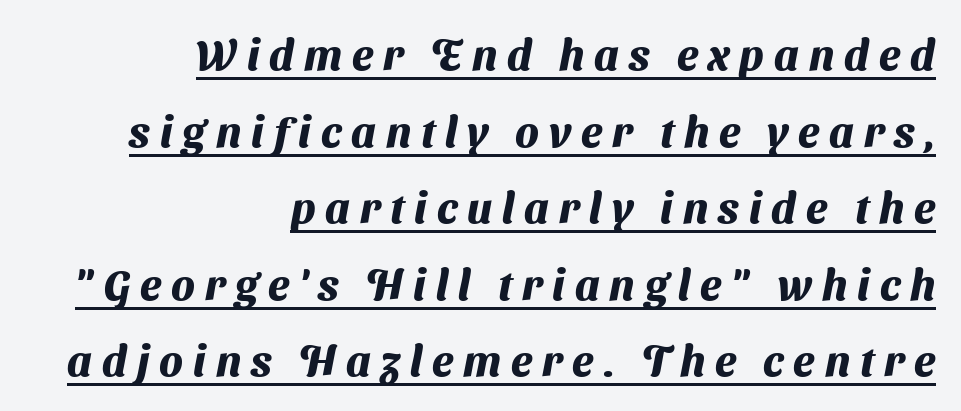
Is the block centered? No — it sits flush against the right margin. What decoration does the sample have? An underline. The type family on display is of the sans-serif kind. Heavy-handed strokes throughout: this text is bold. Looks like regular typesetting: each glyph gets only the width it needs.
